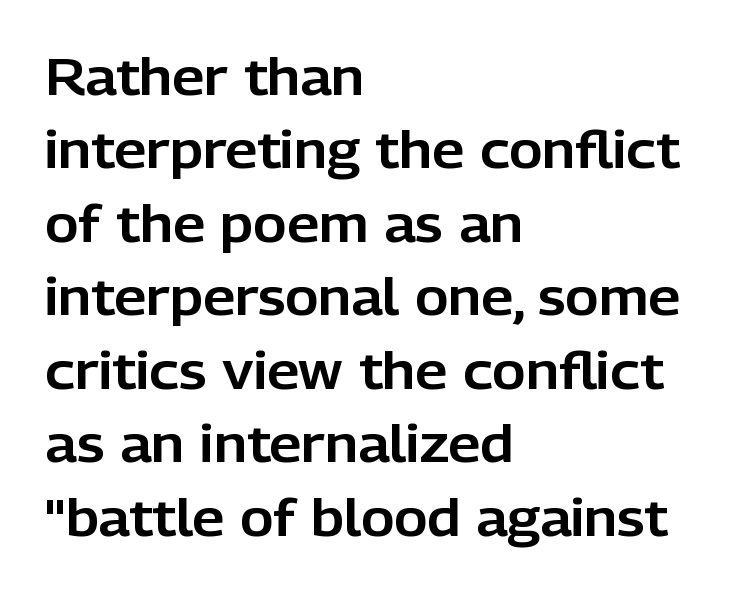
The image shows 51 px sans-serif type, upright; set left-aligned, normal line spacing (1.44x), normal letter spacing, not underlined; low stroke contrast and a medium x-height.
